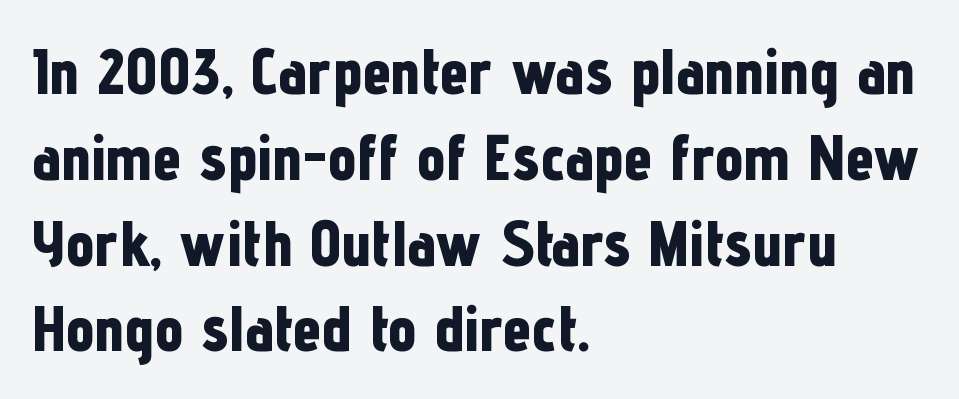
Bold? Absolutely — the strokes are thick and heavy. The passage is arranged the way most books set body copy — flush left. Underlining? Definitely not there. Ordinary non-slanted type is in use. You could not count columns in this text — the font is proportionally spaced.
